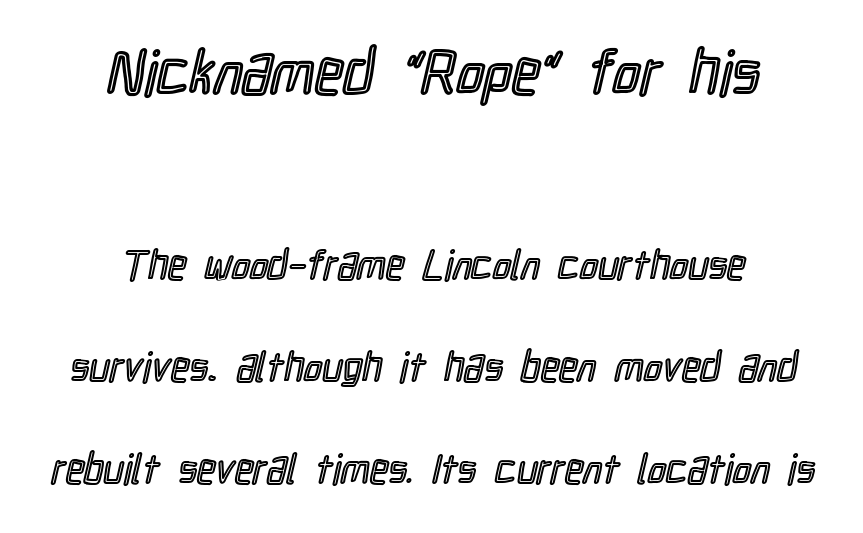
Q: Is the text italic (slanted)? A: Yes.
Q: Is the text underlined? A: No.
Q: How is the paragraph aligned? A: Centered.
Q: Is the spacing between letters normal or unusually wide? A: Normal.
Q: Is the spacing between lines tight, normal or loose? A: Loose.
Q: Which block of text is set in a larger size, the first (top) or the second (bottom)? A: The first (top) one.
Q: Width (condensed, normal, or wide)? A: Condensed.
Q: x-height? A: Medium.
Q: Monospaced? A: No.
